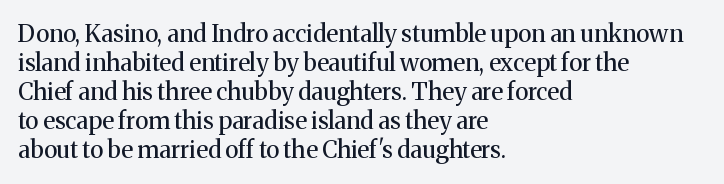
Q: Is the text bold? A: No.
Q: Is the text italic (slanted)? A: No, it is upright.
Q: Is the text underlined? A: No.
Q: How is the paragraph aligned? A: Left-aligned.
Q: Is the spacing between letters normal or unusually wide? A: Normal.
